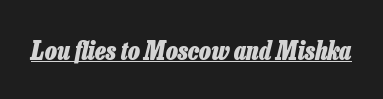
{"italic": "yes", "lean": "right", "slant_degrees": 13, "bold": "yes", "underline": "yes", "letter_spacing": "normal", "letter_spacing_em": 0.0, "glyph_px": 25}
